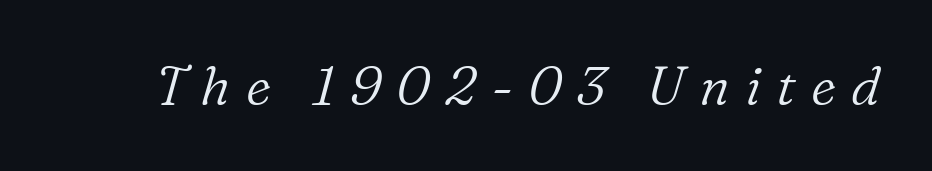
The image shows 54 px light serif type, italic (leaning right); set unusually wide letter spacing (+0.28 em), not underlined; low stroke contrast and a medium x-height.
